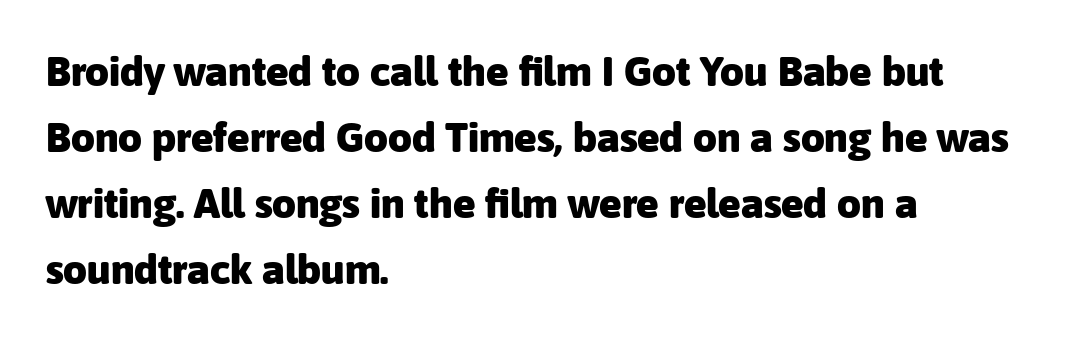
Q: Is the text bold? A: Yes.
Q: Is the text italic (slanted)? A: No, it is upright.
Q: Is the typeface a serif or a sans-serif typeface? A: Sans-serif.
Q: Is the text underlined? A: No.
Q: How is the paragraph aligned? A: Left-aligned.
Q: Is the spacing between letters normal or unusually wide? A: Normal.
Q: Is the spacing between lines tight, normal or loose? A: Normal.
Q: Width (condensed, normal, or wide)? A: Normal.
Q: Stroke contrast? A: Low.
Q: x-height? A: Medium.
Q: Monospaced? A: No.
